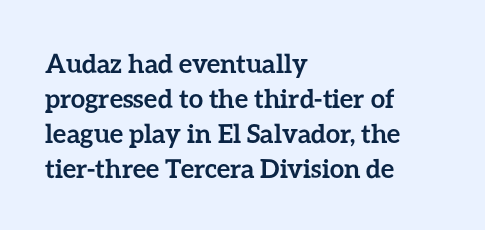
Q: Is the text bold? A: Yes.
Q: Is the text italic (slanted)? A: No, it is upright.
Q: Is the text underlined? A: No.
Q: How is the paragraph aligned? A: Left-aligned.
Q: Is the spacing between letters normal or unusually wide? A: Normal.
Q: Is the spacing between lines tight, normal or loose? A: Normal.
